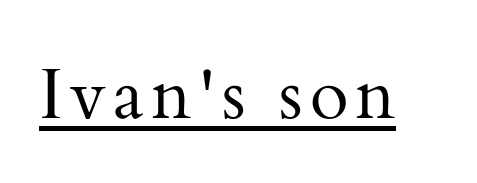
The image shows 71 px regular-weight serif type, upright; set underlined; medium stroke contrast and a small x-height.
